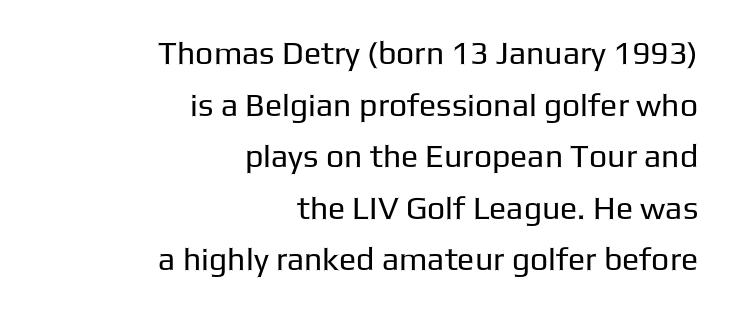
{"serif": "no", "italic": "no", "bold": "no", "weight": "regular", "width": "normal", "stroke_contrast": "low", "x_height": "medium", "monospaced": "no", "underline": "no", "align": "right", "line_spacing": "normal", "line_spacing_ratio": 1.61, "letter_spacing": "normal", "letter_spacing_em": 0.0, "glyph_px": 32}
